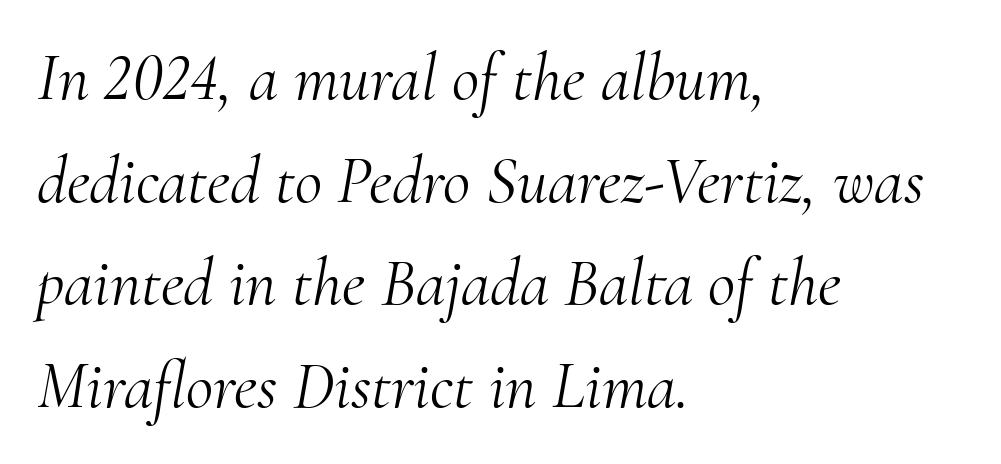
The image shows 67 px light serif type, italic (leaning right); set left-aligned, normal line spacing (1.53x), normal letter spacing, not underlined; medium stroke contrast and a small x-height.
